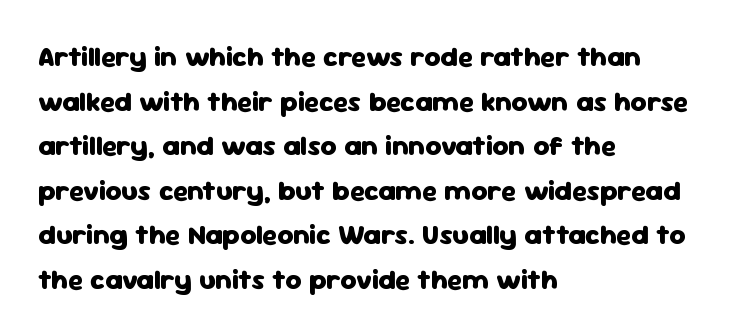
{"serif": "no", "italic": "no", "bold": "yes", "weight": "heavy", "width": "normal", "stroke_contrast": "low", "x_height": "medium", "monospaced": "no", "underline": "no", "align": "left", "line_spacing": "normal", "line_spacing_ratio": 1.59, "letter_spacing": "normal", "letter_spacing_em": 0.0, "glyph_px": 28}
